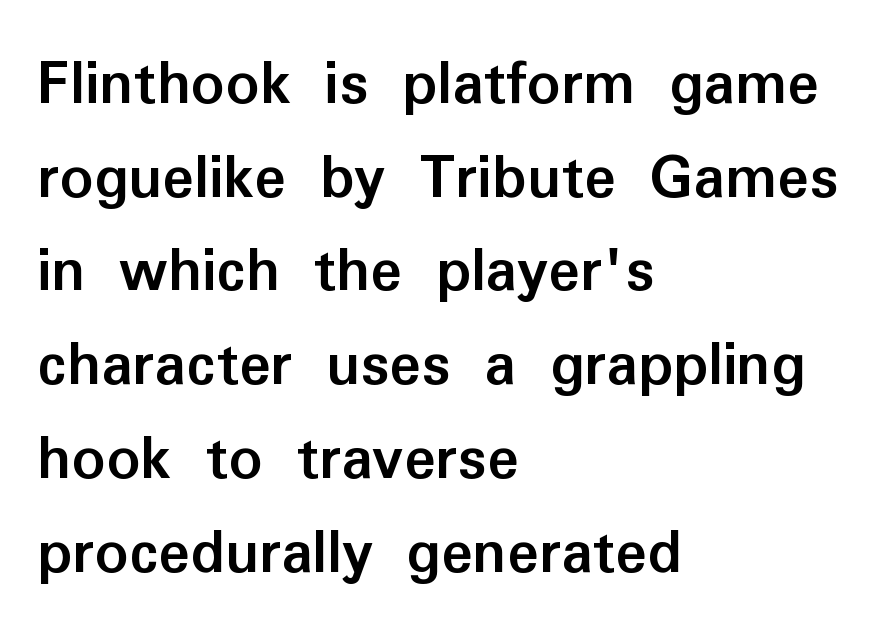
Strokes here are thick enough to call this a true bold. The gap between lines stays unmarked. When letters stand straight like this, we call the style roman or upright. Spacing between characters is what you'd get straight out of the box. Regular leading. Do the characters align in a grid? No, the font is proportional.
